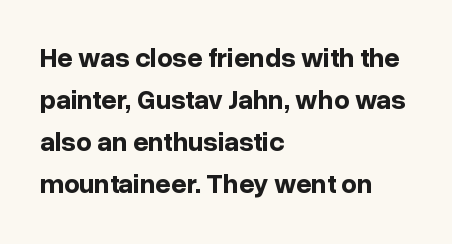
{"italic": "no", "bold": "yes", "underline": "no", "align": "left", "line_spacing": "normal", "line_spacing_ratio": 1.56, "letter_spacing": "normal", "letter_spacing_em": 0.0, "glyph_px": 27}
